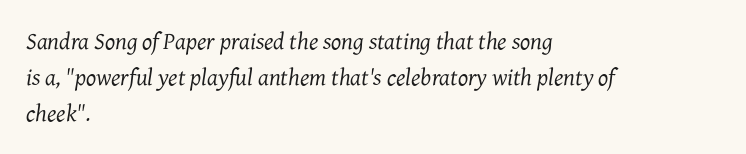
{"italic": "yes", "lean": "right", "slant_degrees": 7, "bold": "no", "underline": "no", "align": "left", "line_spacing": "normal", "line_spacing_ratio": 1.5, "letter_spacing": "normal", "letter_spacing_em": 0.0, "glyph_px": 24}
